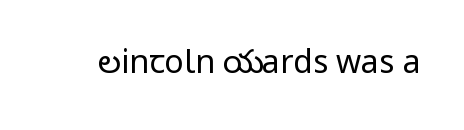
{"serif": "no", "italic": "no", "bold": "no", "weight": "regular", "width": "condensed", "stroke_contrast": "low", "x_height": "large", "monospaced": "no", "underline": "no", "letter_spacing": "normal", "letter_spacing_em": 0.0, "glyph_px": 32}
